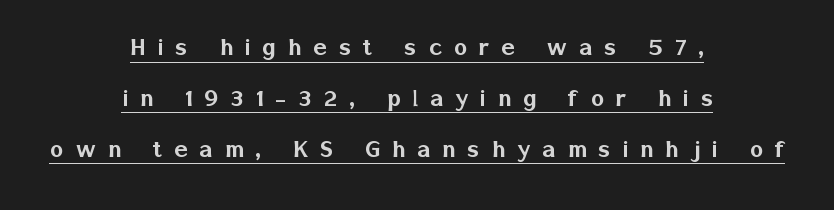
Varying glyph widths throughout — classic text-font behaviour. The face used here is rendered with a markedly widened letterfit. In CSS terms this would be text-align: center. The glyphs are accompanied by a horizontal stroke just below them. No feet cap the strokes, marking this as sans-serif type. If you drew a line through each stem, it would be perfectly vertical.
